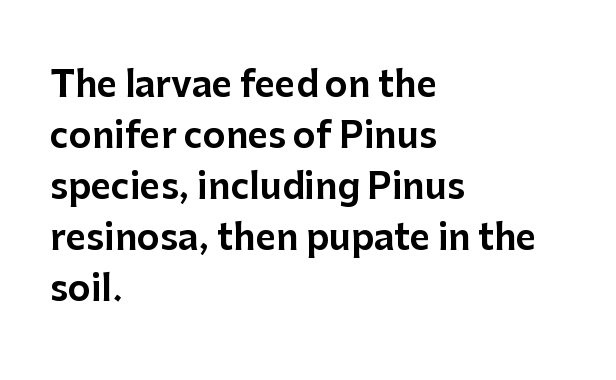
{"serif": "no", "italic": "no", "width": "normal", "stroke_contrast": "low", "x_height": "medium", "monospaced": "no", "underline": "no", "align": "left", "line_spacing": "normal", "line_spacing_ratio": 1.46, "letter_spacing": "normal", "letter_spacing_em": 0.0, "glyph_px": 35}
